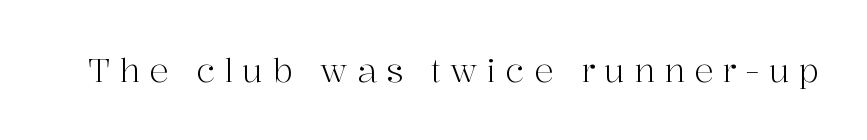
The image shows 32 px light serif type, upright; set unusually wide letter spacing (+0.28 em), not underlined; high stroke contrast and a medium x-height.
